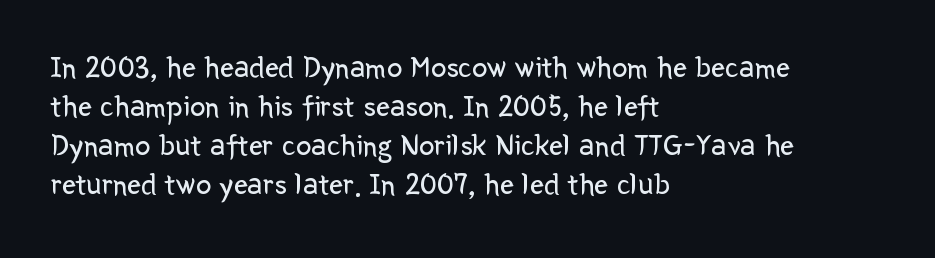
{"serif": "no", "italic": "no", "bold": "no", "weight": "regular", "width": "normal", "stroke_contrast": "low", "x_height": "medium", "monospaced": "no", "underline": "no", "align": "left", "line_spacing": "normal", "line_spacing_ratio": 1.26, "letter_spacing": "normal", "letter_spacing_em": 0.0, "glyph_px": 31}
